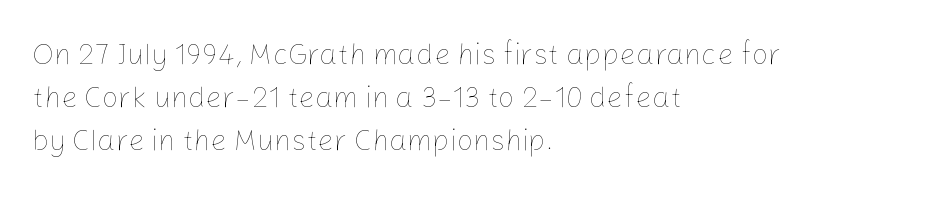
Clear beneath every line of the passage. Each new line begins a customary step beneath the previous one. Layout note: lines flush left. Weight class: somewhere from thin through regular. Proportional: the letters do not fall into vertical columns. These lines keep a tight, regular rhythm from letter to letter.
